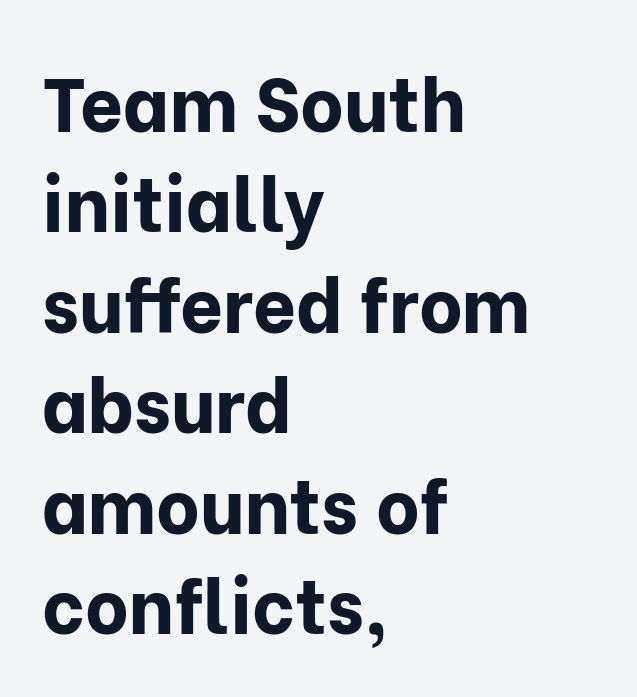
The image shows 75 px bold sans-serif type, upright; set left-aligned, normal line spacing (1.34x), normal letter spacing, not underlined; low stroke contrast and a medium x-height.
